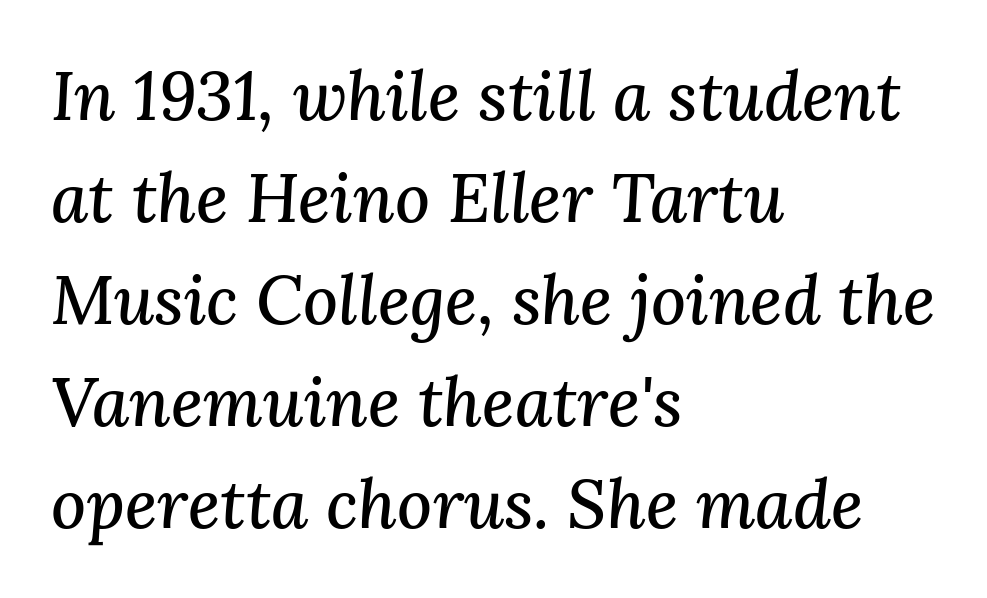
No word sits above an underline. The passage shown has conventional tracking throughout. The glyphs in this specimen are seriffed. You could not count columns in this text — the font is proportionally spaced. Compared with typical paragraphs, the rows here are spaced about the same. A typesetter would mark this as italic.
